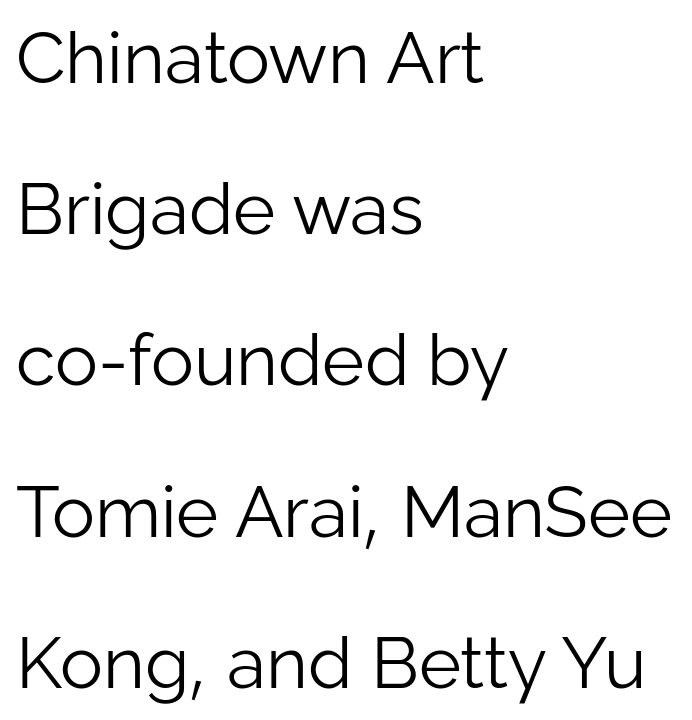
Each word holds together tightly as a unit, with standard inter-letter gaps. The line-height multiplier appears high, well above default. Varying glyph widths throughout — classic text-font behaviour. The ragged edge is on the right, which tells us the setting is flush left. The face looks like a standard text weight, possibly lighter.
